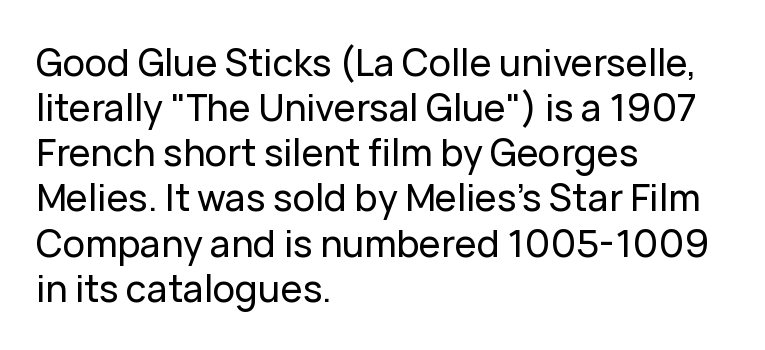
{"serif": "no", "italic": "no", "width": "normal", "stroke_contrast": "low", "x_height": "medium", "monospaced": "no", "underline": "no", "align": "left", "line_spacing_ratio": 1.22, "letter_spacing": "normal", "letter_spacing_em": 0.0, "glyph_px": 37}
